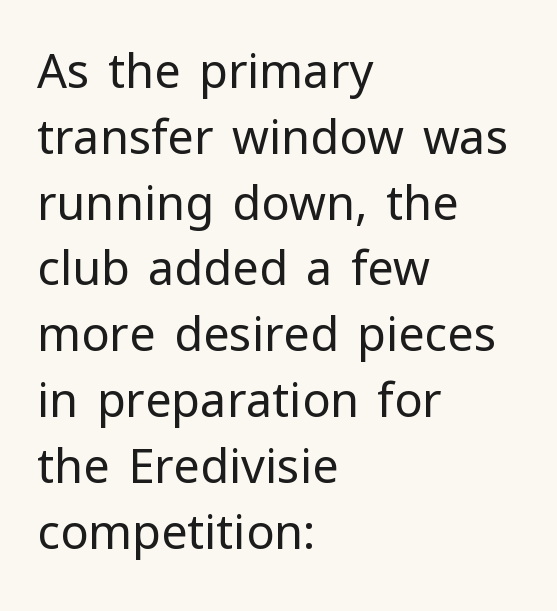
Q: Is the text bold? A: No.
Q: Is the text italic (slanted)? A: No, it is upright.
Q: Is the typeface a serif or a sans-serif typeface? A: Sans-serif.
Q: Is the text underlined? A: No.
Q: How is the paragraph aligned? A: Left-aligned.
Q: Is the spacing between letters normal or unusually wide? A: Normal.
Q: Is the spacing between lines tight, normal or loose? A: Normal.
Q: Width (condensed, normal, or wide)? A: Normal.
Q: Stroke contrast? A: Low.
Q: x-height? A: Medium.
Q: Monospaced? A: No.
